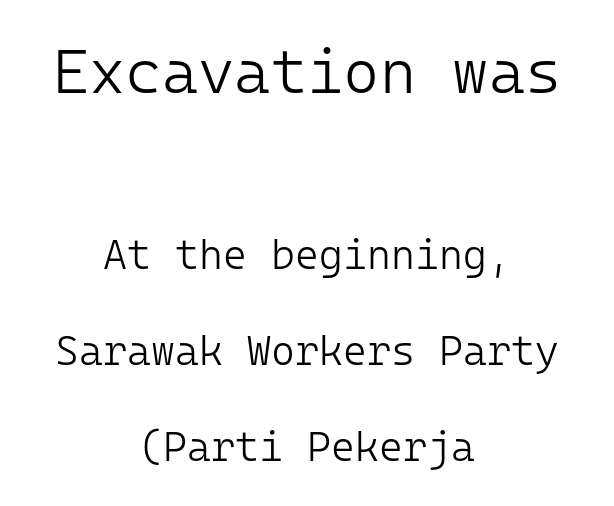
The image shows 62 px light sans-serif type, upright, monospaced; set centered, loose line spacing (2.34x), normal letter spacing, not underlined; the first (top) block is 1.51x larger; low stroke contrast and a medium x-height.
